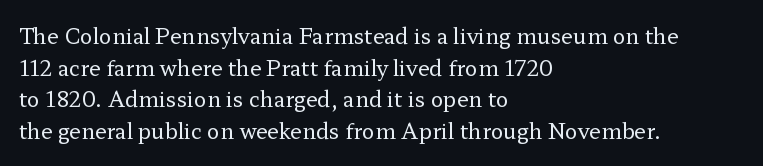
Style check: upright. Leftover space on each line is placed entirely after the last word. The rows are spaced the way most documents space them. The font is comparable to plain body text, perhaps lighter. Honestly, there is no underline to notice here at all. Nobody touched the tracking dial on this one.
